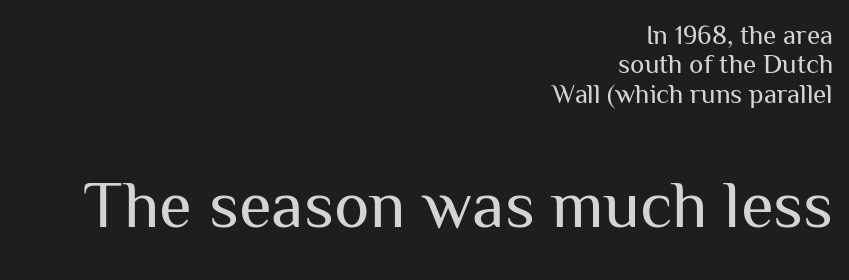
Q: Is the text bold? A: No.
Q: Is the text italic (slanted)? A: No, it is upright.
Q: Is the typeface a serif or a sans-serif typeface? A: Sans-serif.
Q: Is the text underlined? A: No.
Q: How is the paragraph aligned? A: Right-aligned.
Q: Is the spacing between letters normal or unusually wide? A: Normal.
Q: Is the spacing between lines tight, normal or loose? A: Tight.
Q: Which block of text is set in a larger size, the first (top) or the second (bottom)? A: The second (bottom) one.
Q: Width (condensed, normal, or wide)? A: Normal.
Q: Stroke contrast? A: Medium.
Q: x-height? A: Medium.
Q: Monospaced? A: No.
